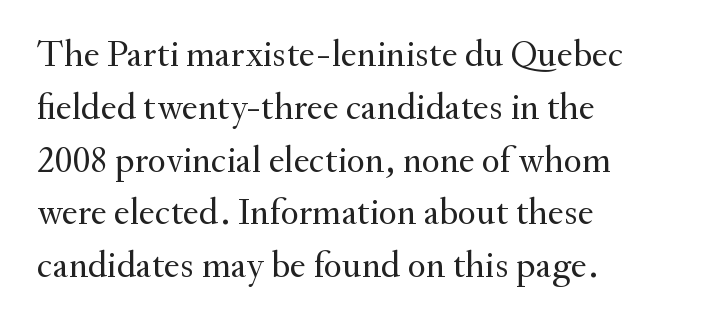
{"serif": "yes", "italic": "no", "bold": "no", "weight": "regular", "width": "normal", "stroke_contrast": "medium", "x_height": "small", "monospaced": "no", "underline": "no", "align": "left", "line_spacing": "normal", "line_spacing_ratio": 1.39, "letter_spacing": "normal", "letter_spacing_em": 0.0, "glyph_px": 38}
